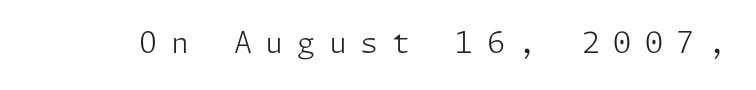
The image shows 29 px light sans-serif type, upright; set unusually wide letter spacing (+0.47 em), not underlined; low stroke contrast and a medium x-height.
